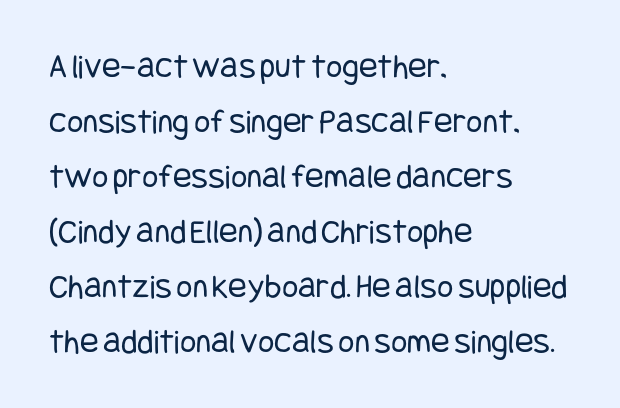
Q: Is the text bold? A: No.
Q: Is the text italic (slanted)? A: No, it is upright.
Q: Is the typeface a serif or a sans-serif typeface? A: Sans-serif.
Q: Is the text underlined? A: No.
Q: How is the paragraph aligned? A: Left-aligned.
Q: Is the spacing between letters normal or unusually wide? A: Normal.
Q: Is the spacing between lines tight, normal or loose? A: Normal.
Q: Width (condensed, normal, or wide)? A: Condensed.
Q: Stroke contrast? A: Low.
Q: x-height? A: Large.
